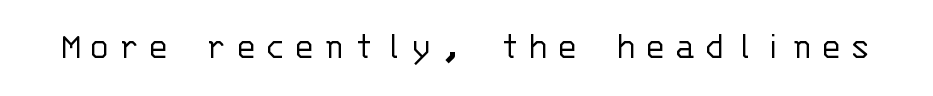
{"serif": "no", "italic": "no", "bold": "no", "weight": "light", "width": "normal", "stroke_contrast": "low", "x_height": "large", "monospaced": "yes", "underline": "no", "letter_spacing": "wide", "letter_spacing_em": 0.21, "glyph_px": 39}
